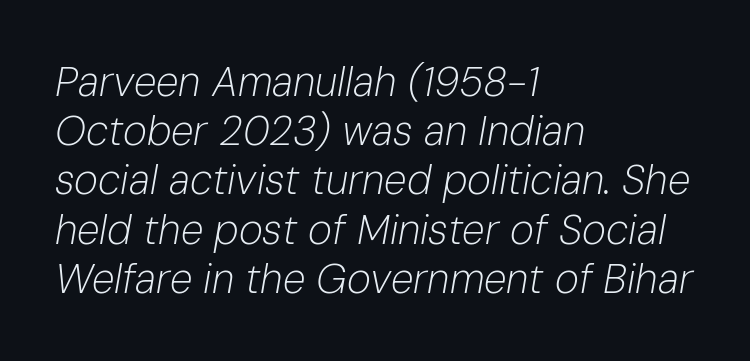
Q: Is the text bold? A: No.
Q: Is the text italic (slanted)? A: Yes, it leans right by about 10 degrees.
Q: Is the text underlined? A: No.
Q: How is the paragraph aligned? A: Left-aligned.
Q: Is the spacing between letters normal or unusually wide? A: Normal.
Q: Width (condensed, normal, or wide)? A: Normal.
Q: Stroke contrast? A: Low.
Q: x-height? A: Medium.
Q: Monospaced? A: No.
